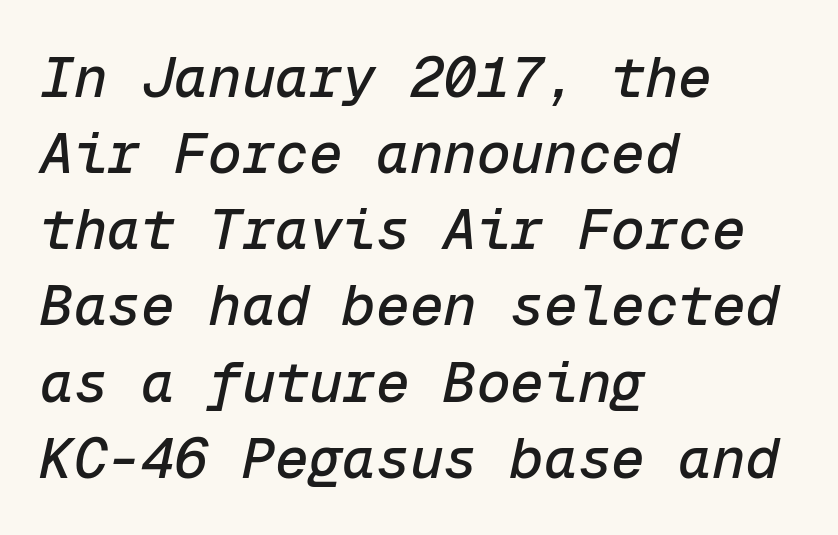
The image shows 56 px text type, italic (leaning right), monospaced; set left-aligned, normal line spacing (1.36x), normal letter spacing, not underlined; low stroke contrast and a medium x-height.
